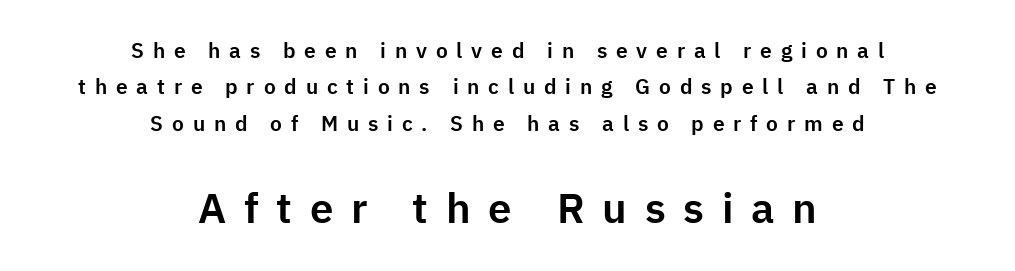
Which margin do the lines hug? Neither — every line sits in the middle. Is the letter spacing exaggerated? Yes — the characters are pushed far apart. Descenders are the only things crossing below the line. The letters stand upright; this is a roman face.
